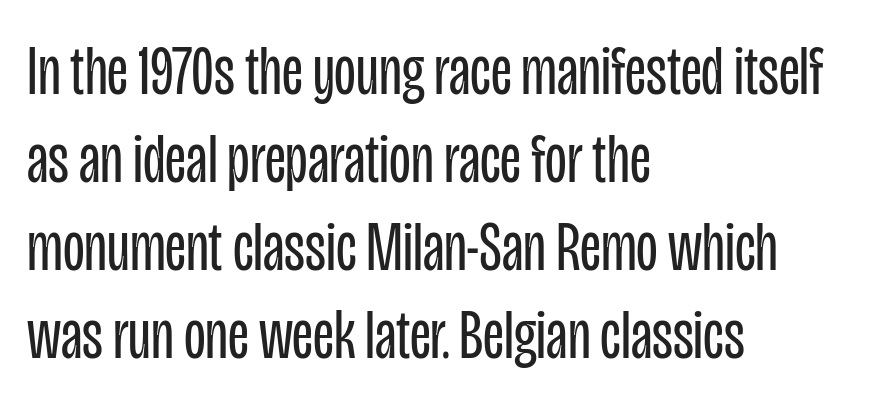
Q: Is the text bold? A: No.
Q: Is the text italic (slanted)? A: No, it is upright.
Q: Is the typeface a serif or a sans-serif typeface? A: Sans-serif.
Q: Is the text underlined? A: No.
Q: How is the paragraph aligned? A: Left-aligned.
Q: Is the spacing between letters normal or unusually wide? A: Normal.
Q: Width (condensed, normal, or wide)? A: Condensed.
Q: Stroke contrast? A: Low.
Q: x-height? A: Large.
Q: Monospaced? A: No.
